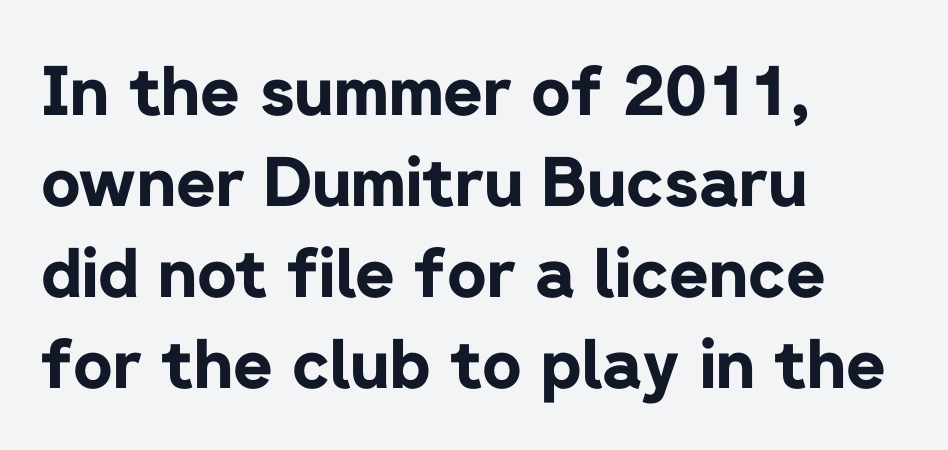
Q: Is the text bold? A: Yes.
Q: Is the text italic (slanted)? A: No, it is upright.
Q: Is the typeface a serif or a sans-serif typeface? A: Sans-serif.
Q: Is the text underlined? A: No.
Q: How is the paragraph aligned? A: Left-aligned.
Q: Is the spacing between letters normal or unusually wide? A: Normal.
Q: Is the spacing between lines tight, normal or loose? A: Normal.
Q: Width (condensed, normal, or wide)? A: Normal.
Q: Stroke contrast? A: Low.
Q: x-height? A: Medium.
Q: Monospaced? A: No.
